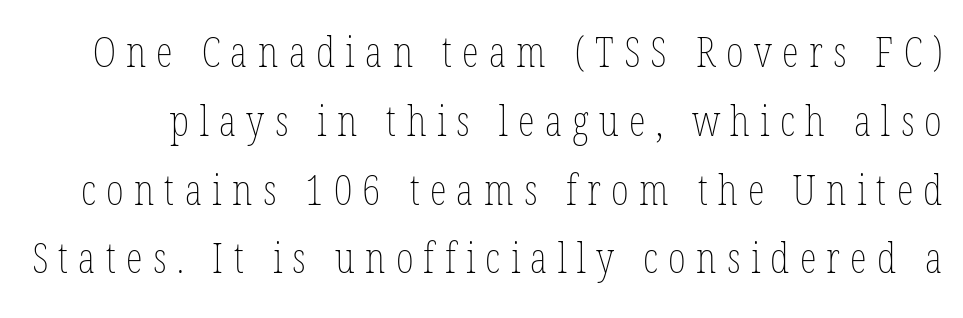
{"italic": "no", "bold": "no", "weight": "thin", "width": "condensed", "stroke_contrast": "low", "x_height": "medium", "monospaced": "no", "underline": "no", "line_spacing": "normal", "line_spacing_ratio": 1.6, "letter_spacing": "wide", "letter_spacing_em": 0.24, "glyph_px": 43}
